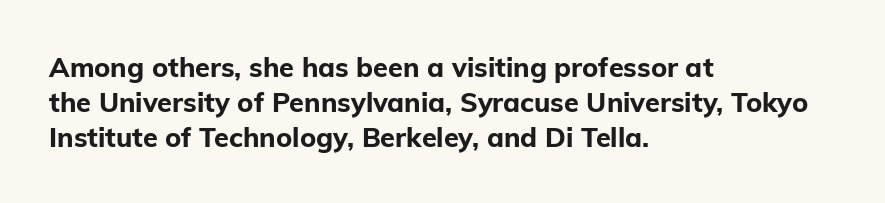
{"italic": "no", "bold": "yes", "underline": "no", "align": "left", "line_spacing": "normal", "line_spacing_ratio": 1.29, "letter_spacing": "normal", "letter_spacing_em": 0.0, "glyph_px": 27}
